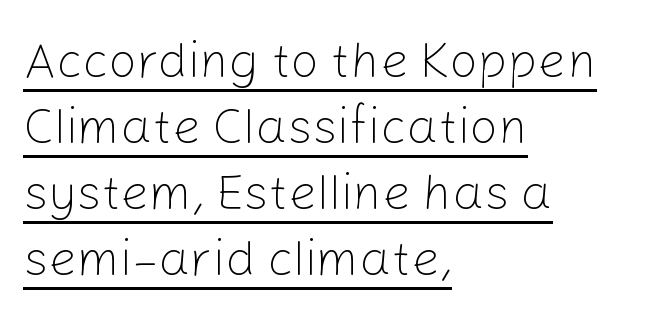
{"serif": "no", "italic": "no", "bold": "no", "weight": "light", "width": "normal", "stroke_contrast": "low", "x_height": "medium", "monospaced": "no", "underline": "yes", "align": "left", "line_spacing": "normal", "line_spacing_ratio": 1.32, "letter_spacing": "normal", "letter_spacing_em": 0.0, "glyph_px": 50}
